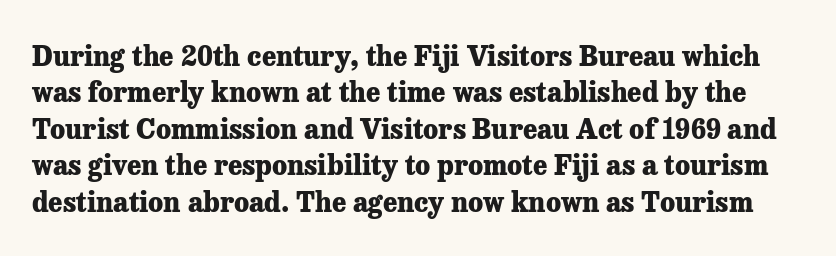
The image shows 27 px bold type, upright; set normal line spacing (1.35x), normal letter spacing, not underlined.
